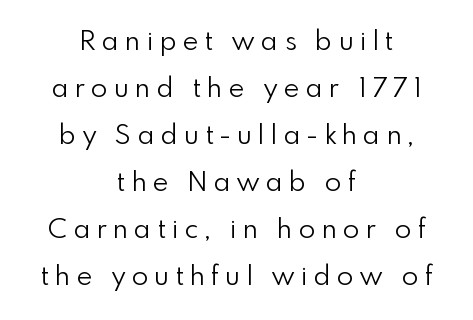
The image shows 27 px text type, upright; set centered, line spacing 1.74x, unusually wide letter spacing (+0.24 em), not underlined.
